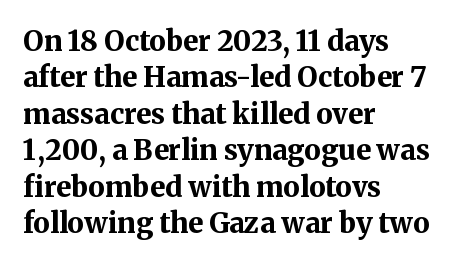
{"serif": "yes", "italic": "no", "bold": "yes", "weight": "bold", "width": "normal", "stroke_contrast": "medium", "x_height": "medium", "monospaced": "no", "underline": "no", "align": "left", "line_spacing": "normal", "line_spacing_ratio": 1.3, "letter_spacing": "normal", "letter_spacing_em": 0.0, "glyph_px": 28}
